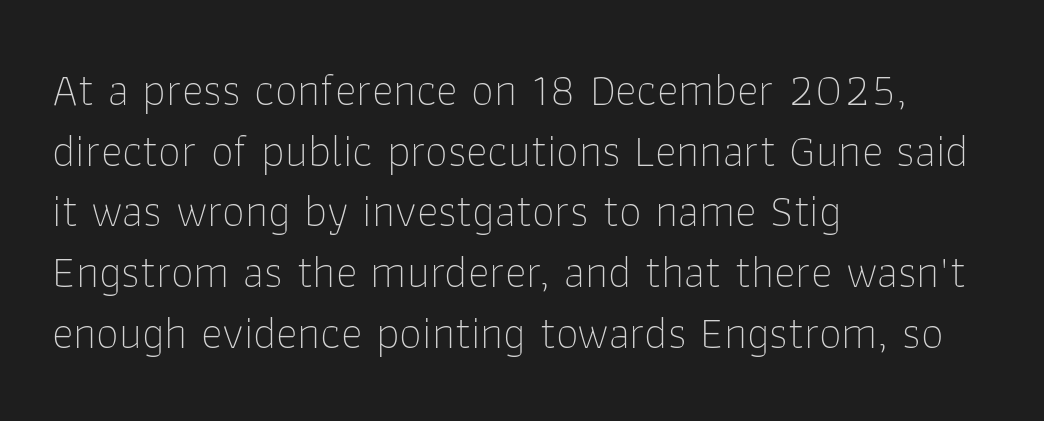
The image shows 46 px thin sans-serif type, upright; set left-aligned, normal line spacing (1.32x), normal letter spacing, not underlined; low stroke contrast and a medium x-height.
